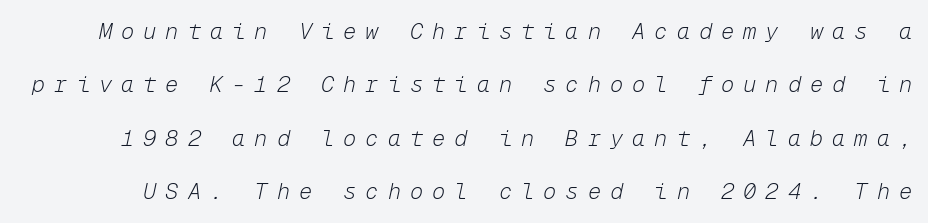
Q: Is the text bold? A: No.
Q: Is the text italic (slanted)? A: Yes, it leans right by about 12 degrees.
Q: Is the text underlined? A: No.
Q: Is the spacing between letters normal or unusually wide? A: Unusually wide.
Q: Is the spacing between lines tight, normal or loose? A: Loose.
